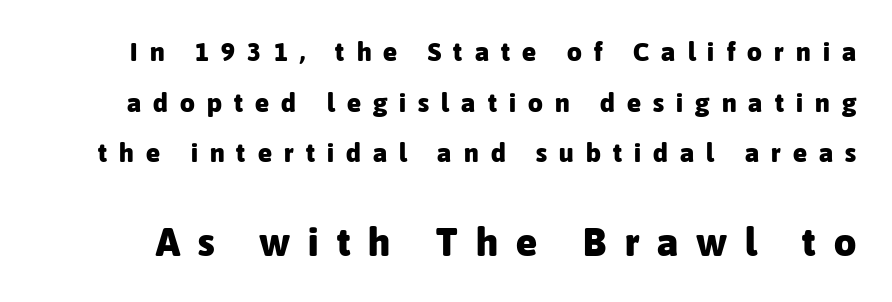
{"serif": "no", "italic": "no", "bold": "yes", "weight": "heavy", "width": "normal", "stroke_contrast": "low", "x_height": "medium", "monospaced": "no", "underline": "no", "line_spacing": "loose", "line_spacing_ratio": 1.95, "letter_spacing": "wide", "letter_spacing_em": 0.47, "larger_block": "second", "size_ratio": 1.5, "glyph_px": 39}
